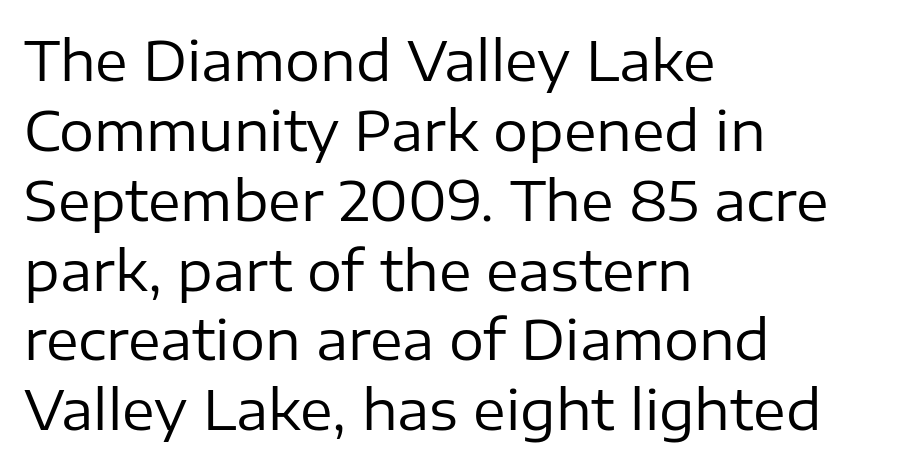
The image shows 55 px regular-weight sans-serif type, upright; set left-aligned, normal line spacing (1.27x), normal letter spacing, not underlined; low stroke contrast and a medium x-height.
